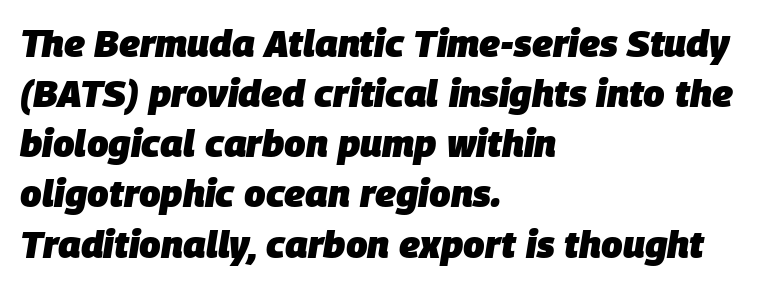
{"italic": "yes", "lean": "right", "slant_degrees": 9, "bold": "yes", "weight": "heavy", "width": "normal", "stroke_contrast": "low", "x_height": "large", "monospaced": "no", "underline": "no", "align": "left", "line_spacing": "normal", "line_spacing_ratio": 1.32, "letter_spacing": "normal", "letter_spacing_em": 0.0, "glyph_px": 38}
